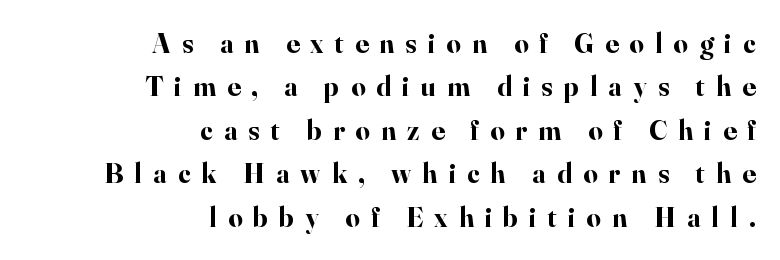
The image shows 28 px bold serif type, upright; set right-aligned, normal line spacing (1.55x), unusually wide letter spacing (+0.4 em), not underlined; high stroke contrast and a small x-height.
